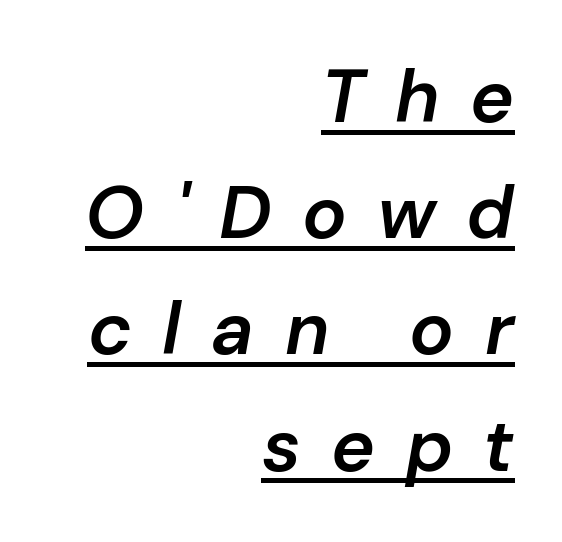
Q: Is the text bold? A: Semi-bold.
Q: Is the text italic (slanted)? A: Yes, it leans right by about 10 degrees.
Q: Is the text underlined? A: Yes.
Q: How is the paragraph aligned? A: Right-aligned.
Q: Is the spacing between letters normal or unusually wide? A: Unusually wide.
Q: Is the spacing between lines tight, normal or loose? A: Normal.
Q: Width (condensed, normal, or wide)? A: Normal.
Q: Stroke contrast? A: Low.
Q: x-height? A: Medium.
Q: Monospaced? A: No.
